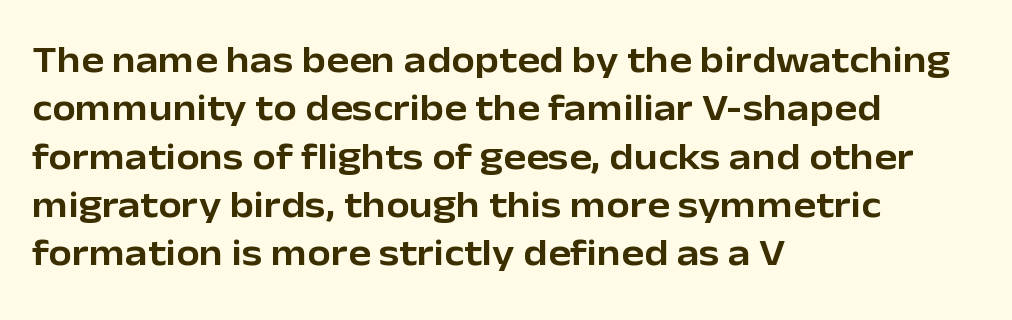
Q: Is the text italic (slanted)? A: No, it is upright.
Q: Is the typeface a serif or a sans-serif typeface? A: Sans-serif.
Q: Is the text underlined? A: No.
Q: How is the paragraph aligned? A: Left-aligned.
Q: Is the spacing between letters normal or unusually wide? A: Normal.
Q: Is the spacing between lines tight, normal or loose? A: Normal.
Q: Width (condensed, normal, or wide)? A: Normal.
Q: Stroke contrast? A: Low.
Q: x-height? A: Medium.
Q: Monospaced? A: No.
